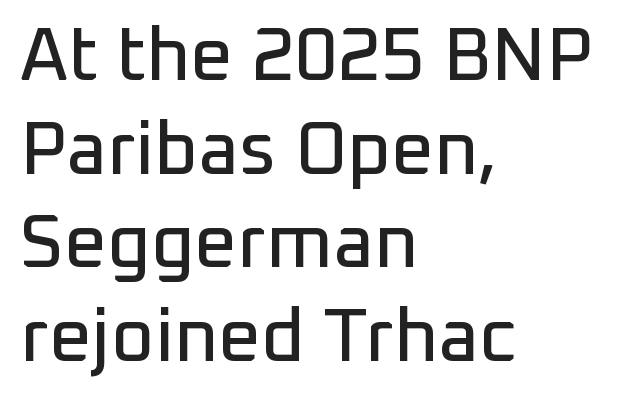
A clean baseline with only descenders dipping below it. No italicization has been applied; the sample stays upright. Is this a fixed-width face? No — the glyphs have proportional, varying widths. Default kerning and tracking; the words read as compact shapes. One-word summary of the alignment: left.
